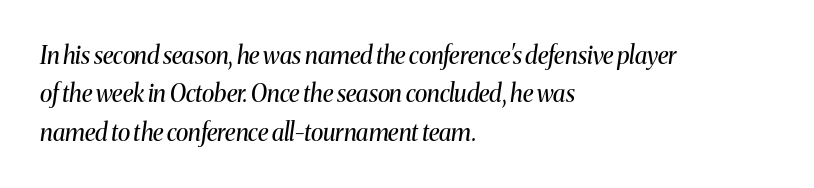
Check the space under the baseline: it is left empty. Quick note: italic. These glyphs show unthickened strokes, regular width or finer. Horizontal alignment here is leftward, the default for most running prose. The rows are spaced the way most documents space them.
